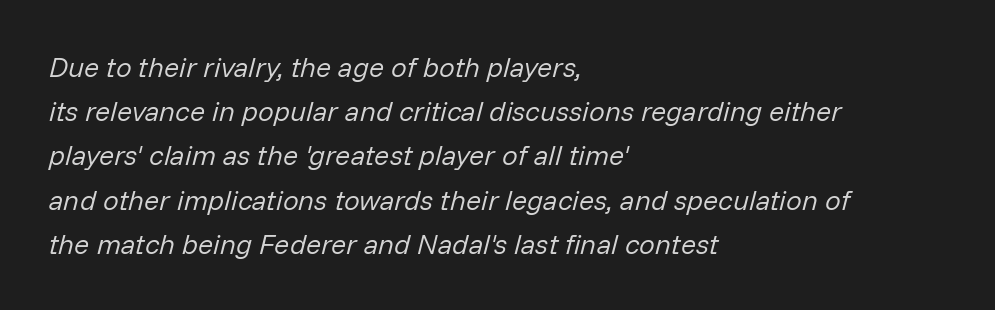
Q: Is the text bold? A: No.
Q: Is the text italic (slanted)? A: Yes, it leans right by about 14 degrees.
Q: Is the text underlined? A: No.
Q: How is the paragraph aligned? A: Left-aligned.
Q: Is the spacing between letters normal or unusually wide? A: Normal.
Q: Is the spacing between lines tight, normal or loose? A: Normal.
Q: Width (condensed, normal, or wide)? A: Normal.
Q: Stroke contrast? A: Low.
Q: x-height? A: Medium.
Q: Monospaced? A: No.
